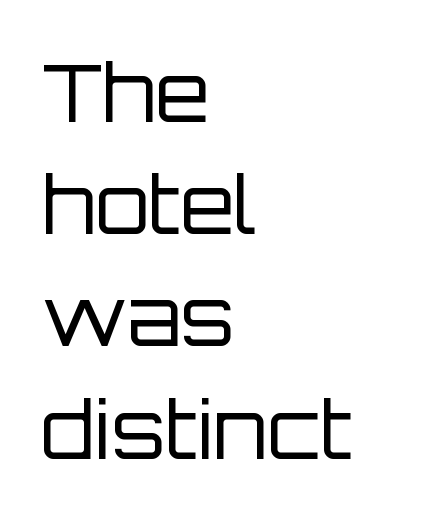
Q: Is the text bold? A: No.
Q: Is the text italic (slanted)? A: No, it is upright.
Q: Is the typeface a serif or a sans-serif typeface? A: Sans-serif.
Q: Is the text underlined? A: No.
Q: How is the paragraph aligned? A: Left-aligned.
Q: Is the spacing between letters normal or unusually wide? A: Normal.
Q: Is the spacing between lines tight, normal or loose? A: Normal.
Q: Width (condensed, normal, or wide)? A: Normal.
Q: Stroke contrast? A: Low.
Q: x-height? A: Large.
Q: Monospaced? A: No.
